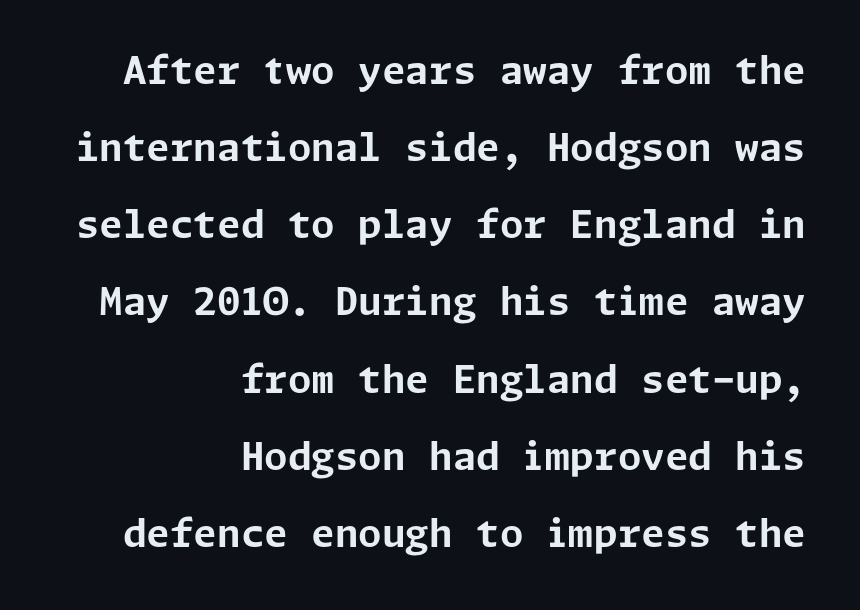
The image shows 38 px bold sans-serif type, upright; set right-aligned, loose line spacing (2.03x), normal letter spacing, not underlined; low stroke contrast and a medium x-height.
